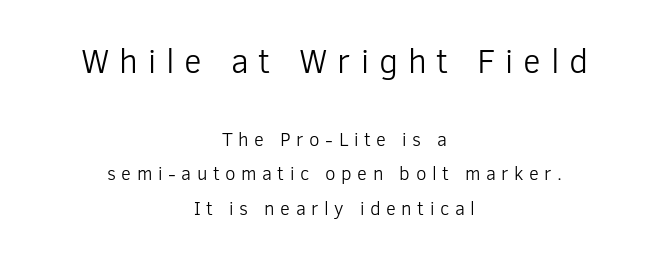
{"serif": "no", "italic": "no", "bold": "no", "weight": "light", "width": "normal", "stroke_contrast": "low", "x_height": "medium", "monospaced": "no", "underline": "no", "align": "center", "line_spacing_ratio": 1.81, "letter_spacing": "wide", "letter_spacing_em": 0.29, "larger_block": "first", "size_ratio": 1.79, "glyph_px": 34}
